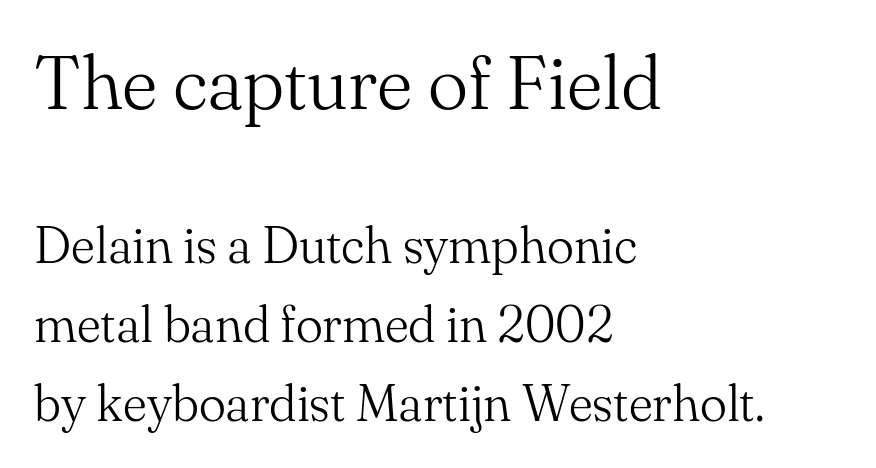
Q: Is the text bold? A: No.
Q: Is the text italic (slanted)? A: No, it is upright.
Q: Is the typeface a serif or a sans-serif typeface? A: Serif.
Q: Is the text underlined? A: No.
Q: How is the paragraph aligned? A: Left-aligned.
Q: Is the spacing between letters normal or unusually wide? A: Normal.
Q: Is the spacing between lines tight, normal or loose? A: Normal.
Q: Which block of text is set in a larger size, the first (top) or the second (bottom)? A: The first (top) one.
Q: Width (condensed, normal, or wide)? A: Normal.
Q: Stroke contrast? A: Medium.
Q: x-height? A: Small.
Q: Monospaced? A: No.
